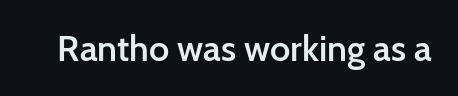
{"serif": "no", "italic": "no", "bold": "semi", "weight": "semibold", "width": "normal", "stroke_contrast": "low", "x_height": "medium", "monospaced": "no", "underline": "no", "letter_spacing": "normal", "letter_spacing_em": 0.0, "glyph_px": 36}
